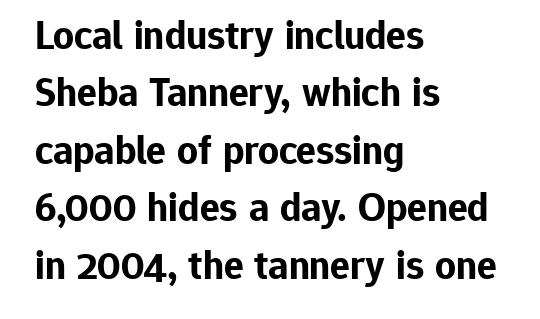
{"serif": "no", "italic": "no", "bold": "yes", "weight": "bold", "width": "normal", "stroke_contrast": "low", "x_height": "medium", "monospaced": "no", "underline": "no", "align": "left", "line_spacing": "normal", "line_spacing_ratio": 1.4, "letter_spacing": "normal", "letter_spacing_em": 0.0, "glyph_px": 41}
